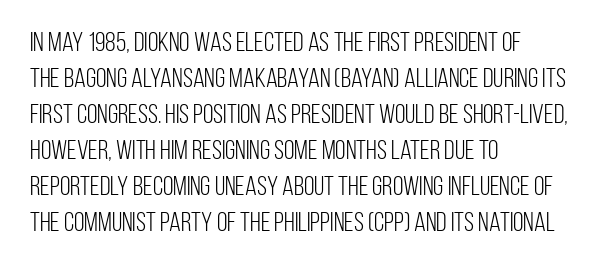
Q: Is the text bold? A: No.
Q: Is the text italic (slanted)? A: No, it is upright.
Q: Is the text underlined? A: No.
Q: How is the paragraph aligned? A: Left-aligned.
Q: Is the spacing between letters normal or unusually wide? A: Normal.
Q: Is the spacing between lines tight, normal or loose? A: Normal.
